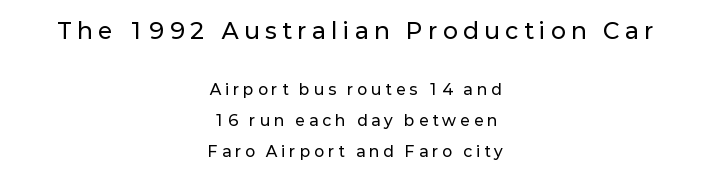
Q: Is the text italic (slanted)? A: No, it is upright.
Q: Is the text underlined? A: No.
Q: How is the paragraph aligned? A: Centered.
Q: Is the spacing between letters normal or unusually wide? A: Unusually wide.
Q: Is the spacing between lines tight, normal or loose? A: Loose.
Q: Which block of text is set in a larger size, the first (top) or the second (bottom)? A: The first (top) one.
